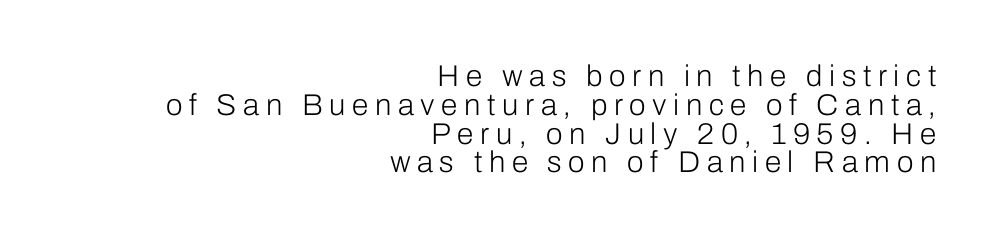
{"serif": "no", "italic": "no", "bold": "no", "weight": "light", "width": "normal", "stroke_contrast": "low", "x_height": "medium", "monospaced": "no", "underline": "no", "align": "right", "line_spacing": "tight", "line_spacing_ratio": 0.96, "letter_spacing": "wide", "letter_spacing_em": 0.22, "glyph_px": 30}
